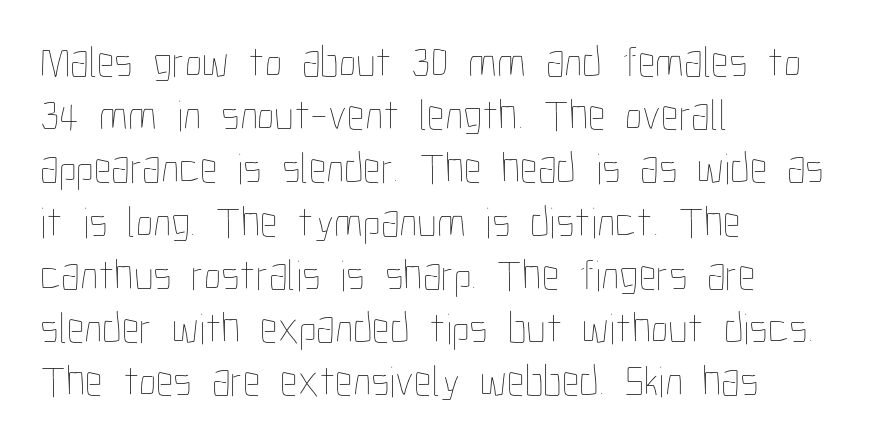
The image shows 44 px thin, condensed type, upright; set left-aligned, line spacing 1.21x, normal letter spacing, not underlined; low stroke contrast and a medium x-height.
